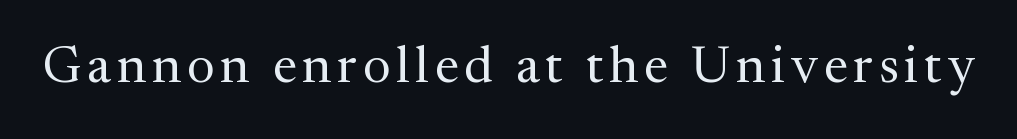
{"serif": "yes", "italic": "no", "bold": "no", "weight": "regular", "width": "normal", "stroke_contrast": "medium", "x_height": "medium", "monospaced": "no", "underline": "no", "glyph_px": 52}
